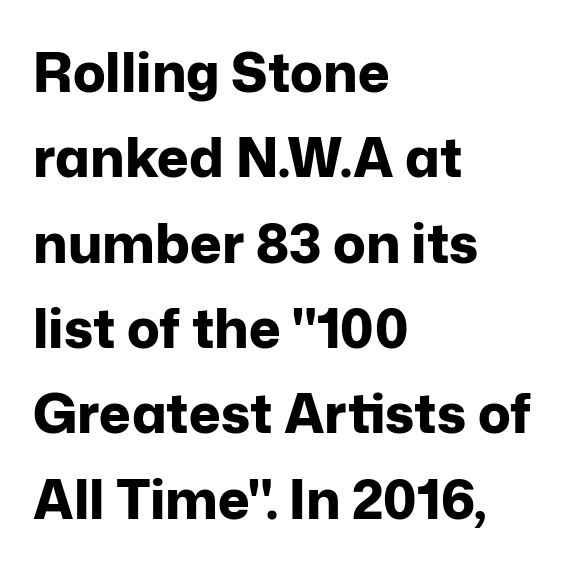
Q: Is the text bold? A: Yes.
Q: Is the text italic (slanted)? A: No, it is upright.
Q: Is the typeface a serif or a sans-serif typeface? A: Sans-serif.
Q: Is the text underlined? A: No.
Q: How is the paragraph aligned? A: Left-aligned.
Q: Is the spacing between letters normal or unusually wide? A: Normal.
Q: Is the spacing between lines tight, normal or loose? A: Normal.
Q: Width (condensed, normal, or wide)? A: Normal.
Q: Stroke contrast? A: Low.
Q: x-height? A: Medium.
Q: Monospaced? A: No.
